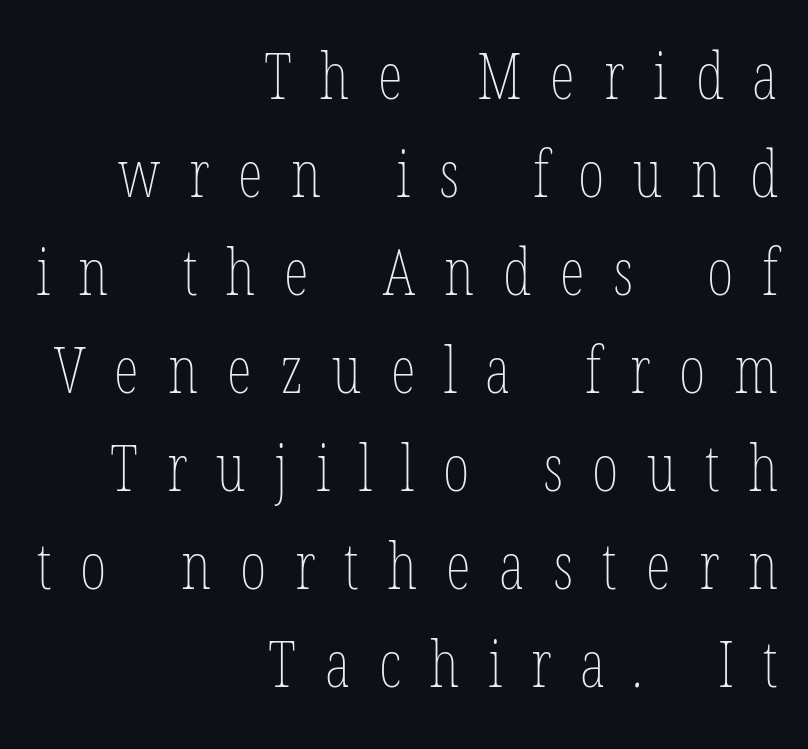
The image shows 64 px thin, condensed type; set right-aligned, normal line spacing (1.53x), unusually wide letter spacing (+0.45 em), not underlined; low stroke contrast and a medium x-height.
